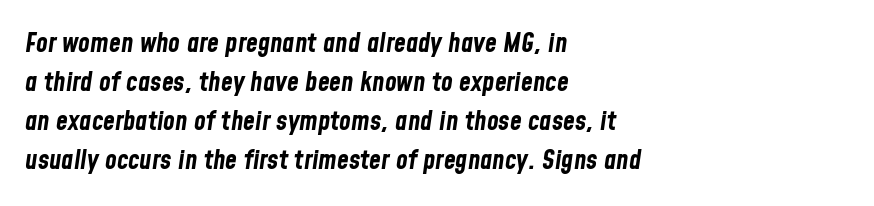
The image shows 27 px bold type, italic (leaning right); set left-aligned, normal line spacing (1.45x), normal letter spacing, not underlined.
